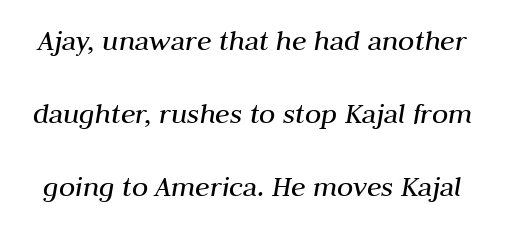
{"italic": "yes", "lean": "right", "slant_degrees": 10, "bold": "no", "weight": "regular", "width": "normal", "stroke_contrast": "medium", "x_height": "medium", "monospaced": "no", "underline": "no", "line_spacing": "loose", "line_spacing_ratio": 2.44, "letter_spacing": "normal", "letter_spacing_em": 0.0, "glyph_px": 30}
